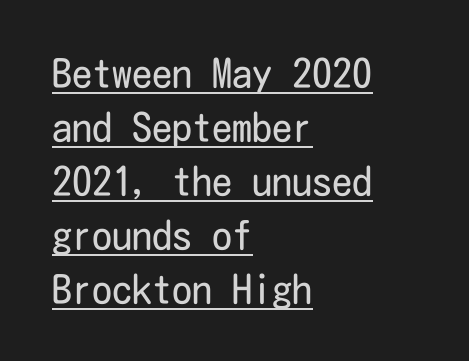
The image shows 40 px regular-weight, condensed sans-serif type, upright; set left-aligned, normal line spacing (1.35x), normal letter spacing, underlined; low stroke contrast and a medium x-height.
